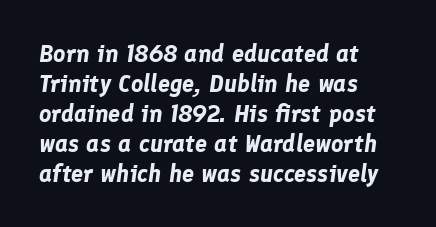
{"italic": "yes", "lean": "right", "slant_degrees": 8, "bold": "yes", "underline": "no", "align": "left", "line_spacing": "normal", "line_spacing_ratio": 1.25, "letter_spacing": "normal", "letter_spacing_em": 0.0, "glyph_px": 24}
